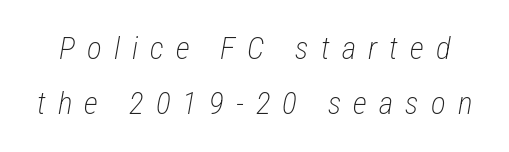
{"italic": "yes", "lean": "right", "slant_degrees": 12, "bold": "no", "weight": "light", "width": "condensed", "stroke_contrast": "low", "x_height": "medium", "monospaced": "no", "underline": "no", "line_spacing_ratio": 1.76, "letter_spacing": "wide", "letter_spacing_em": 0.39, "glyph_px": 31}
